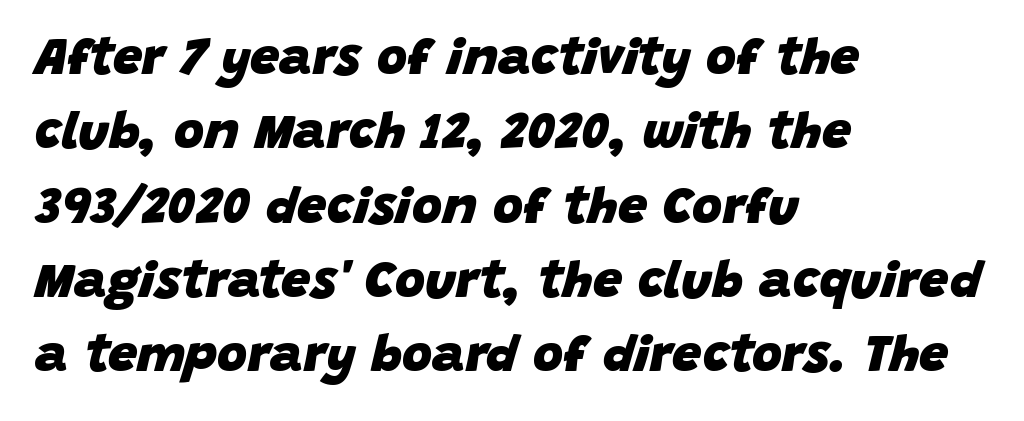
Q: Is the text bold? A: Yes.
Q: Is the text italic (slanted)? A: Yes, it leans right by about 15 degrees.
Q: Is the text underlined? A: No.
Q: How is the paragraph aligned? A: Left-aligned.
Q: Is the spacing between letters normal or unusually wide? A: Normal.
Q: Is the spacing between lines tight, normal or loose? A: Normal.
Q: Width (condensed, normal, or wide)? A: Normal.
Q: Stroke contrast? A: Low.
Q: x-height? A: Large.
Q: Monospaced? A: No.
